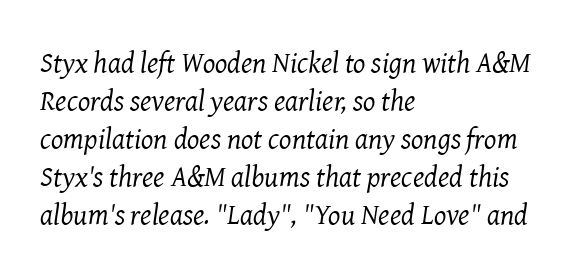
Q: Is the text bold? A: No.
Q: Is the text italic (slanted)? A: Yes, it leans right by about 8 degrees.
Q: Is the typeface a serif or a sans-serif typeface? A: Serif.
Q: Is the text underlined? A: No.
Q: How is the paragraph aligned? A: Left-aligned.
Q: Is the spacing between letters normal or unusually wide? A: Normal.
Q: Is the spacing between lines tight, normal or loose? A: Normal.
Q: Width (condensed, normal, or wide)? A: Normal.
Q: Stroke contrast? A: Medium.
Q: x-height? A: Medium.
Q: Monospaced? A: No.
